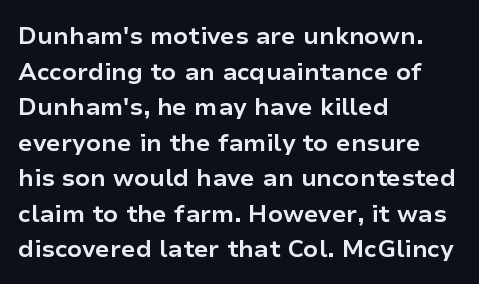
The image shows 24 px bold type, upright; set left-aligned, normal line spacing (1.48x), normal letter spacing, not underlined.
